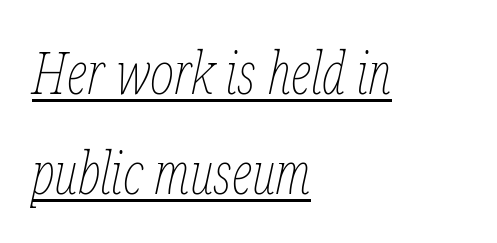
{"italic": "yes", "lean": "right", "slant_degrees": 12, "bold": "no", "weight": "thin", "width": "condensed", "stroke_contrast": "low", "x_height": "medium", "monospaced": "no", "underline": "yes", "align": "left", "line_spacing_ratio": 1.72, "letter_spacing": "normal", "letter_spacing_em": 0.0, "glyph_px": 58}
